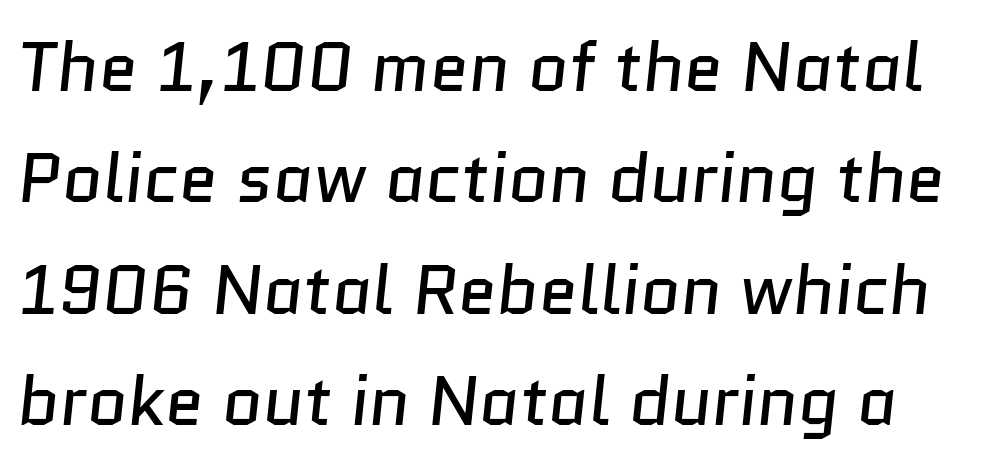
{"serif": "no", "bold": "no", "weight": "regular", "width": "normal", "stroke_contrast": "low", "x_height": "medium", "monospaced": "no", "underline": "no", "line_spacing": "normal", "line_spacing_ratio": 1.59, "letter_spacing": "normal", "letter_spacing_em": 0.0, "glyph_px": 70}
